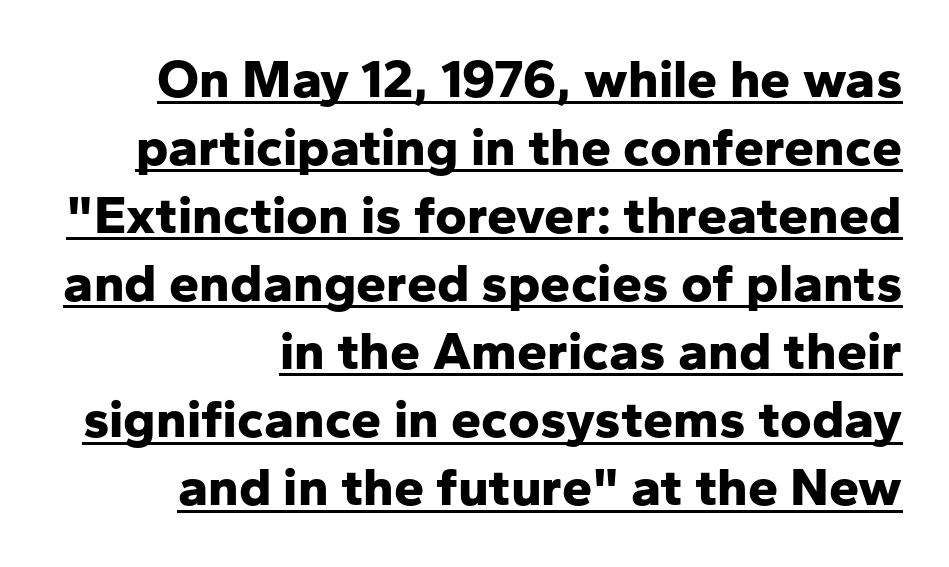
{"serif": "no", "italic": "no", "bold": "yes", "weight": "bold", "width": "normal", "stroke_contrast": "low", "x_height": "medium", "monospaced": "no", "underline": "yes", "align": "right", "line_spacing": "normal", "line_spacing_ratio": 1.26, "letter_spacing": "normal", "letter_spacing_em": 0.0, "glyph_px": 54}
